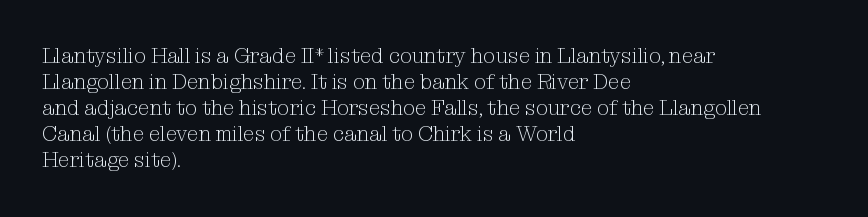
The image shows 21 px text type, upright; set left-aligned, line spacing 1.24x, normal letter spacing, not underlined.
